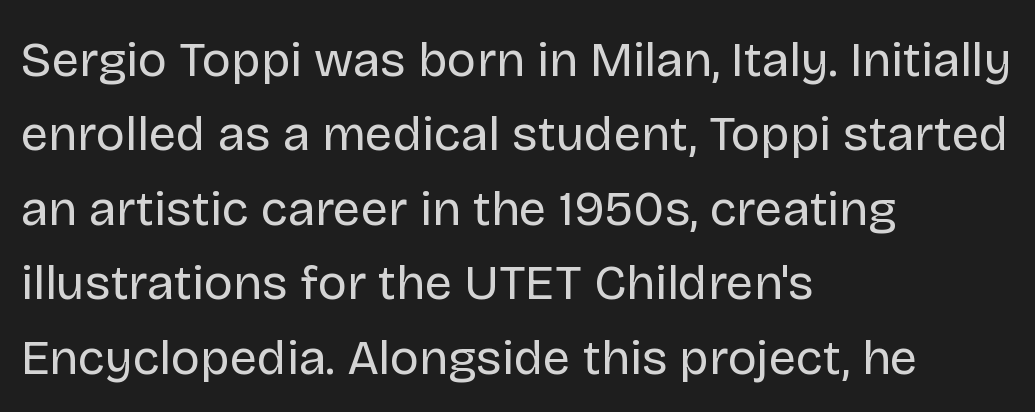
The image shows 49 px regular-weight sans-serif type, upright; set left-aligned, normal line spacing (1.52x), normal letter spacing, not underlined; low stroke contrast and a large x-height.
